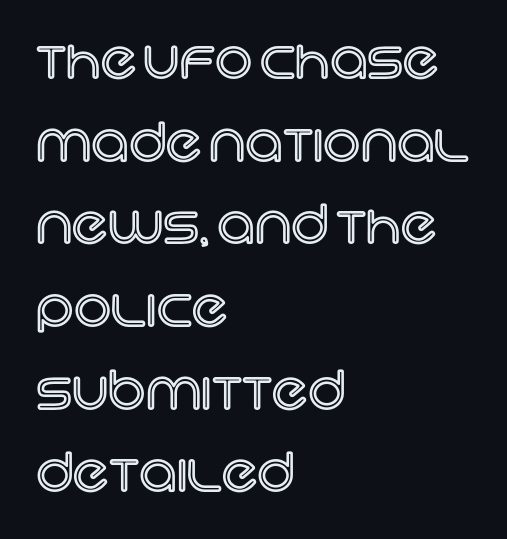
{"italic": "no", "width": "normal", "x_height": "large", "monospaced": "no", "underline": "no", "align": "left", "line_spacing": "normal", "line_spacing_ratio": 1.59, "letter_spacing": "normal", "letter_spacing_em": 0.0, "glyph_px": 52}
